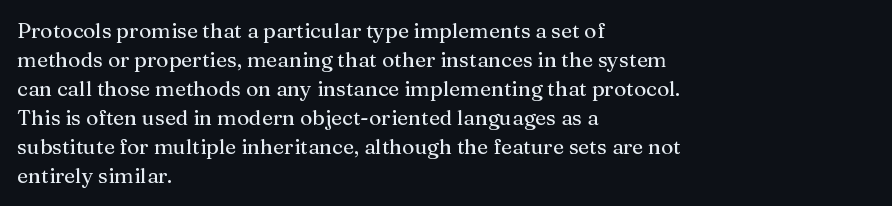
Q: Is the text italic (slanted)? A: No, it is upright.
Q: Is the text underlined? A: No.
Q: How is the paragraph aligned? A: Left-aligned.
Q: Is the spacing between letters normal or unusually wide? A: Normal.
Q: Is the spacing between lines tight, normal or loose? A: Normal.
